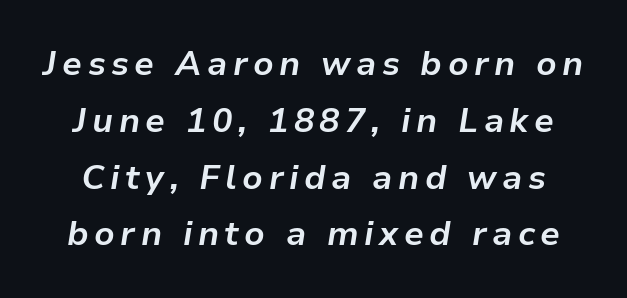
Q: Is the text bold? A: Yes.
Q: Is the text italic (slanted)? A: Yes, it leans right by about 9 degrees.
Q: Is the text underlined? A: No.
Q: Is the spacing between lines tight, normal or loose? A: Normal.
Q: Width (condensed, normal, or wide)? A: Normal.
Q: Stroke contrast? A: Low.
Q: x-height? A: Medium.
Q: Monospaced? A: No.
